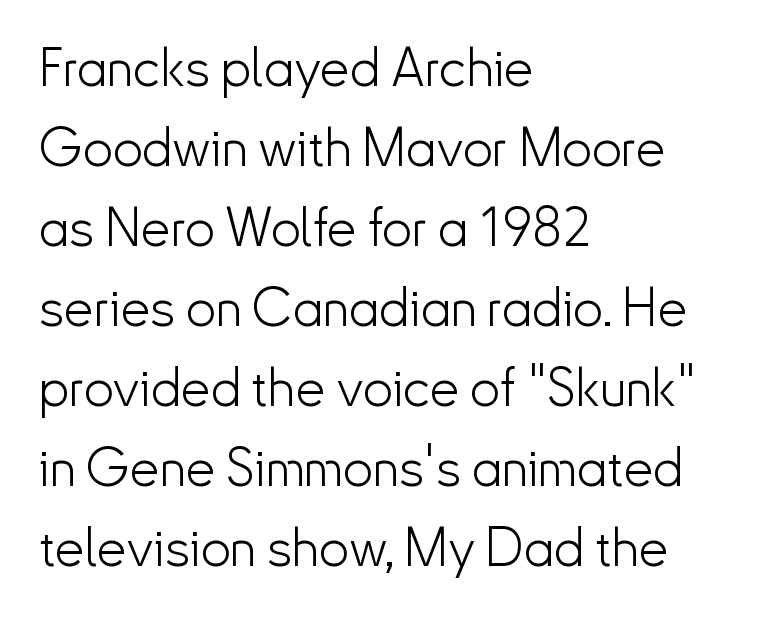
The image shows 53 px light sans-serif type, upright; set left-aligned, normal line spacing (1.51x), normal letter spacing, not underlined; low stroke contrast and a small x-height.
